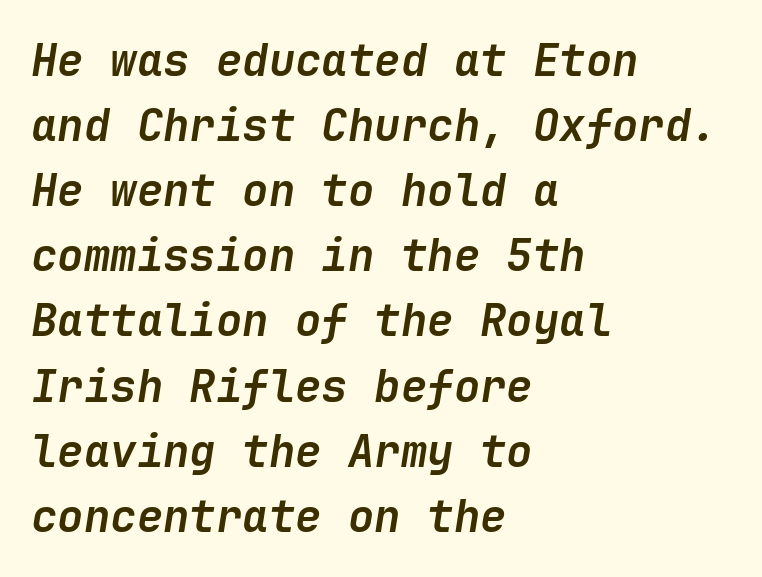
The image shows 44 px semibold type, italic (leaning right); set left-aligned, normal line spacing (1.48x), normal letter spacing, not underlined; low stroke contrast and a medium x-height.
